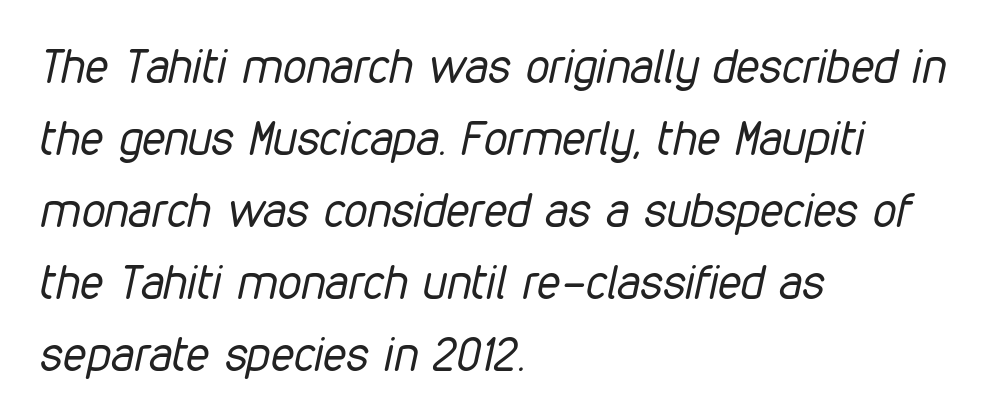
Q: Is the text bold? A: No.
Q: Is the text italic (slanted)? A: Yes, it leans right by about 12 degrees.
Q: Is the text underlined? A: No.
Q: How is the paragraph aligned? A: Left-aligned.
Q: Is the spacing between letters normal or unusually wide? A: Normal.
Q: Is the spacing between lines tight, normal or loose? A: Normal.
Q: Width (condensed, normal, or wide)? A: Condensed.
Q: Stroke contrast? A: Low.
Q: x-height? A: Medium.
Q: Monospaced? A: No.
